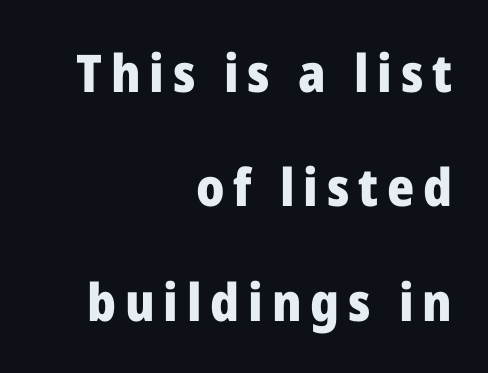
The face used here has the dense, thick strokes of a bold. Reading down the block, your eye finds every line finishing at a fixed right position. Successive baselines arrive slowly, with a big drop between each. Just letters on the line, the space beneath them empty. Nope, no serifs anywhere on these letters. The rendering uses natural spacing where letterforms have individual widths.
